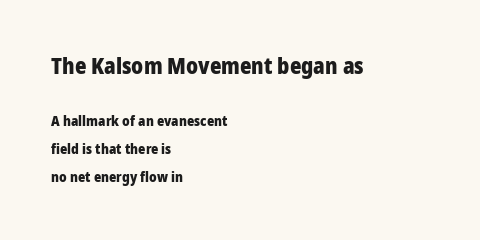
Is there any slant? The stems are plumb. In CSS terms this would be text-align: left. Glance below the letters and you will spot only blank space. Standard letterfit; no display-style spreading of the glyphs. Typesetter's note: full bold, strokes at maximum text heaviness.
